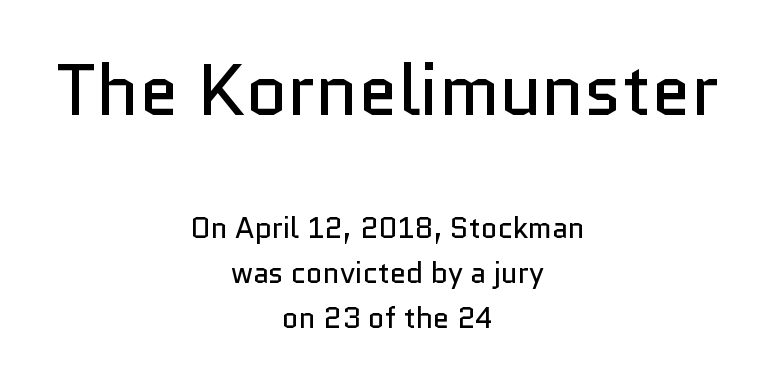
Q: Is the text bold? A: No.
Q: Is the text italic (slanted)? A: No, it is upright.
Q: Is the typeface a serif or a sans-serif typeface? A: Sans-serif.
Q: Is the text underlined? A: No.
Q: How is the paragraph aligned? A: Centered.
Q: Is the spacing between letters normal or unusually wide? A: Normal.
Q: Is the spacing between lines tight, normal or loose? A: Normal.
Q: Which block of text is set in a larger size, the first (top) or the second (bottom)? A: The first (top) one.
Q: Width (condensed, normal, or wide)? A: Normal.
Q: Stroke contrast? A: Low.
Q: x-height? A: Medium.
Q: Monospaced? A: No.
